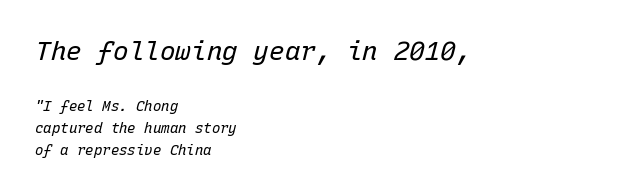
{"italic": "yes", "lean": "right", "slant_degrees": 15, "bold": "no", "underline": "no", "align": "left", "line_spacing": "normal", "line_spacing_ratio": 1.57, "letter_spacing": "normal", "letter_spacing_em": 0.0, "larger_block": "first", "size_ratio": 1.86, "glyph_px": 26}
